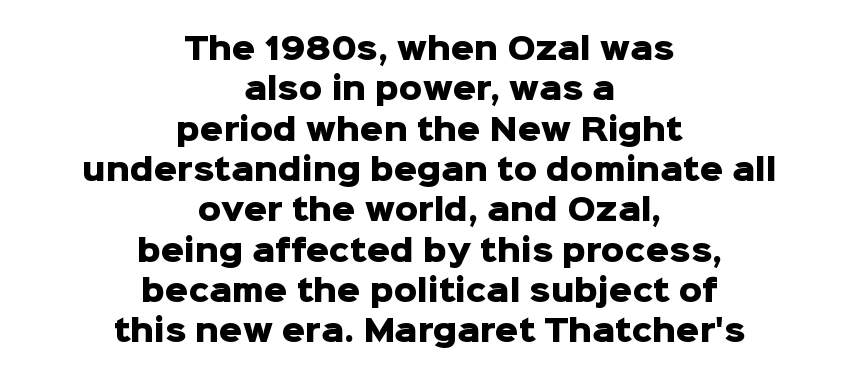
This sample keeps an unexceptional amount of space between lines. Type without underlining. Every letter is thick-stroked: bold, no question. Style check: upright. Spacing verdict: proportional, widths tailored to each character.
